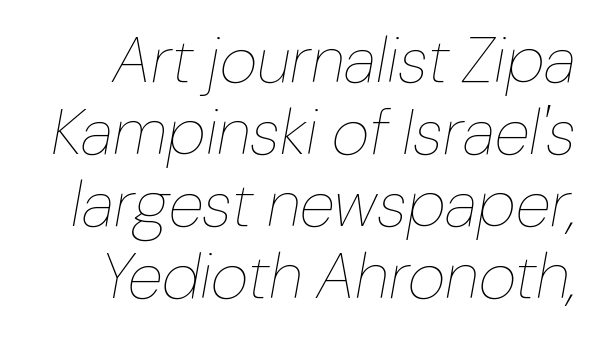
{"italic": "yes", "lean": "right", "slant_degrees": 10, "bold": "no", "weight": "thin", "width": "normal", "stroke_contrast": "low", "x_height": "medium", "monospaced": "no", "underline": "no", "line_spacing": "tight", "line_spacing_ratio": 1.11, "letter_spacing": "normal", "letter_spacing_em": 0.0, "glyph_px": 65}
